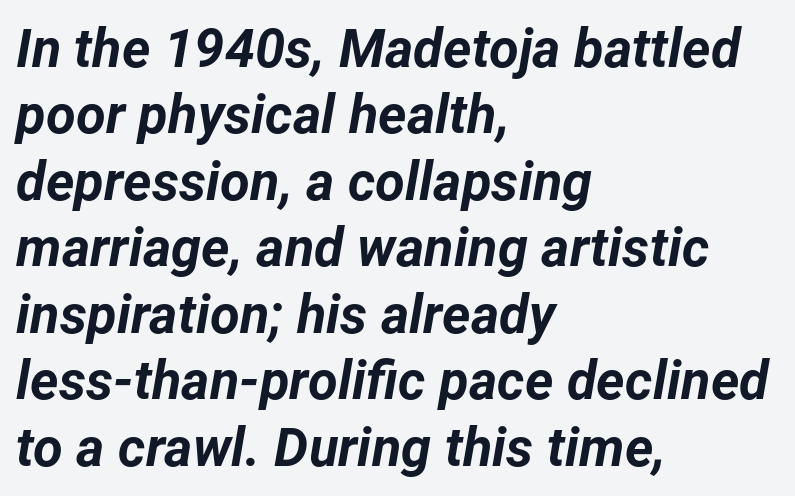
Q: Is the text bold? A: Yes.
Q: Is the text italic (slanted)? A: Yes, it leans right by about 12 degrees.
Q: Is the text underlined? A: No.
Q: How is the paragraph aligned? A: Left-aligned.
Q: Is the spacing between letters normal or unusually wide? A: Normal.
Q: Width (condensed, normal, or wide)? A: Normal.
Q: Stroke contrast? A: Low.
Q: x-height? A: Medium.
Q: Monospaced? A: No.
